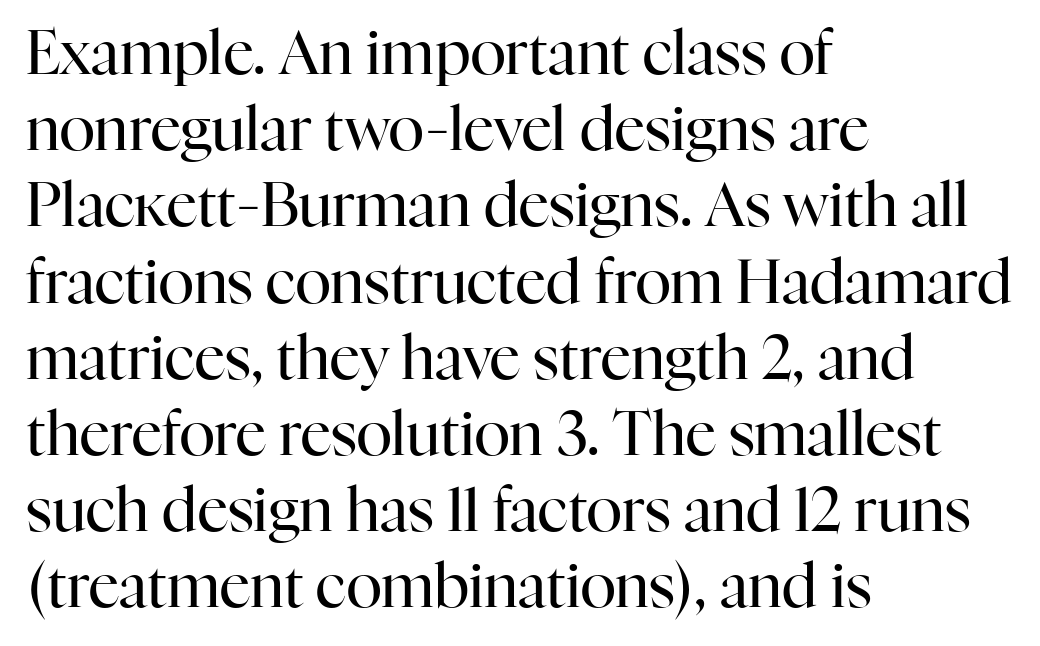
{"serif": "yes", "italic": "no", "bold": "no", "weight": "regular", "width": "normal", "stroke_contrast": "high", "x_height": "medium", "monospaced": "no", "underline": "no", "align": "left", "line_spacing": "normal", "line_spacing_ratio": 1.27, "letter_spacing": "normal", "letter_spacing_em": 0.0, "glyph_px": 60}
